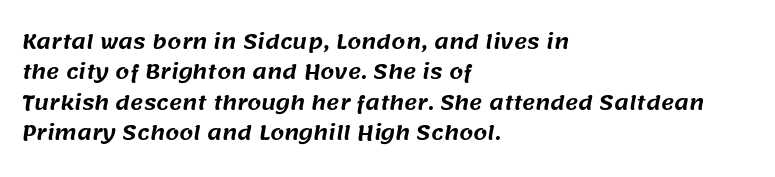
The letterforms sit shoulder to shoulder at normal distance. Regarding leading, the lines here are spaced in the standard way. The lines are quadded left. Beneath every word, the page is bare.
